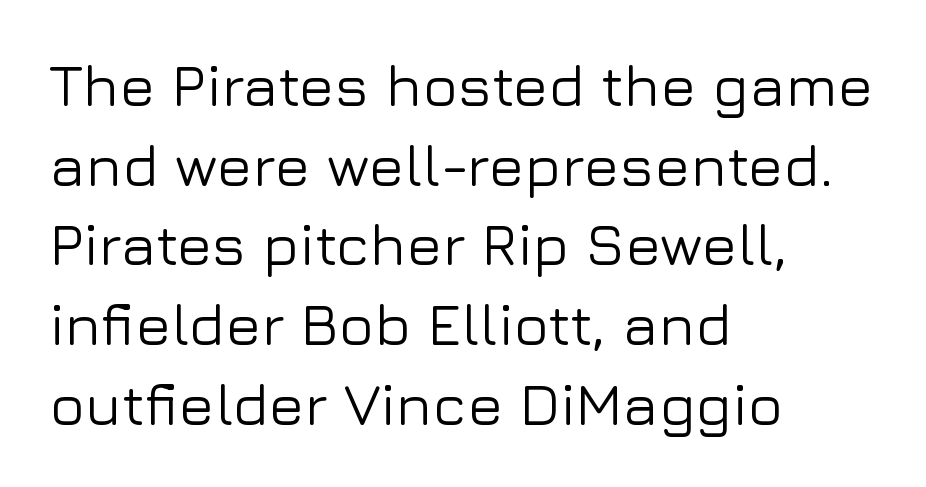
The image shows 59 px sans-serif type, upright; set left-aligned, normal line spacing (1.35x), normal letter spacing, not underlined; low stroke contrast and a medium x-height.
